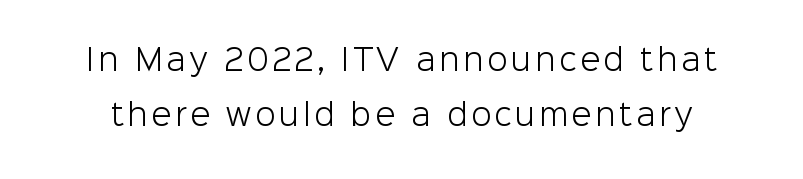
Q: Is the text bold? A: No.
Q: Is the text italic (slanted)? A: No, it is upright.
Q: Is the typeface a serif or a sans-serif typeface? A: Sans-serif.
Q: Is the text underlined? A: No.
Q: Width (condensed, normal, or wide)? A: Normal.
Q: Stroke contrast? A: Low.
Q: x-height? A: Medium.
Q: Monospaced? A: No.
